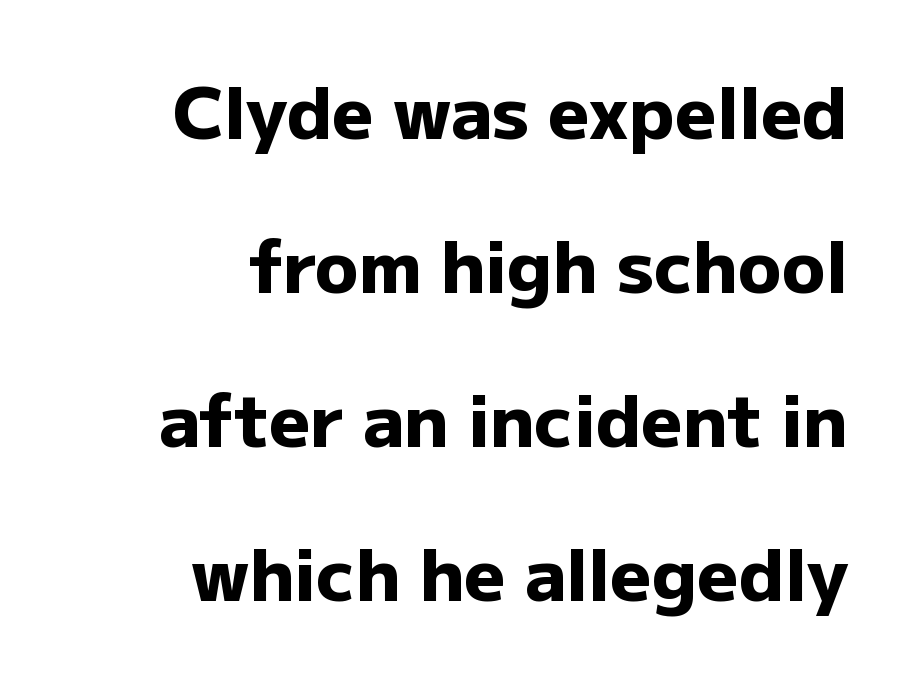
{"serif": "no", "italic": "no", "bold": "yes", "weight": "heavy", "width": "normal", "stroke_contrast": "low", "x_height": "medium", "monospaced": "no", "underline": "no", "align": "right", "line_spacing": "loose", "line_spacing_ratio": 2.14, "letter_spacing": "normal", "letter_spacing_em": 0.0, "glyph_px": 72}
